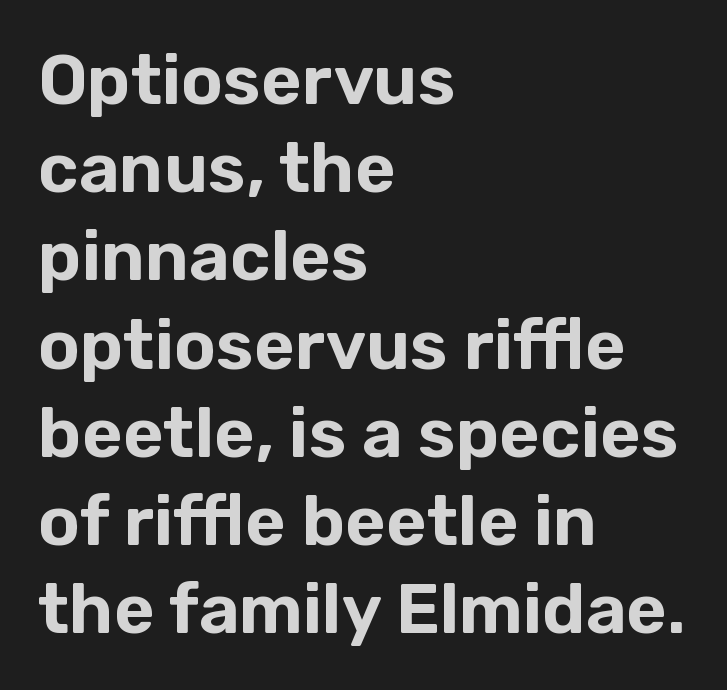
{"serif": "no", "italic": "no", "width": "normal", "stroke_contrast": "low", "x_height": "medium", "monospaced": "no", "underline": "no", "align": "left", "line_spacing": "normal", "line_spacing_ratio": 1.26, "letter_spacing": "normal", "letter_spacing_em": 0.0, "glyph_px": 70}
